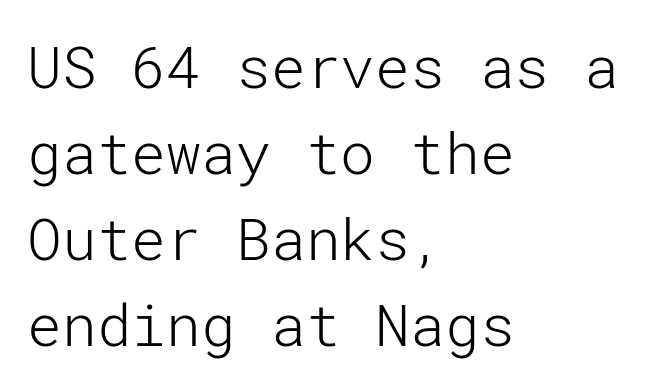
{"serif": "no", "italic": "no", "bold": "no", "weight": "light", "width": "normal", "stroke_contrast": "low", "x_height": "medium", "underline": "no", "align": "left", "line_spacing": "normal", "line_spacing_ratio": 1.48, "letter_spacing": "normal", "letter_spacing_em": 0.0, "glyph_px": 58}
